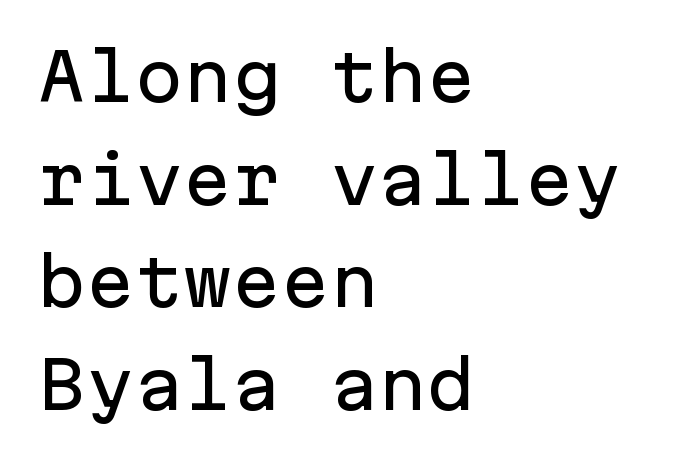
{"serif": "no", "italic": "no", "width": "normal", "stroke_contrast": "low", "x_height": "medium", "monospaced": "yes", "underline": "no", "align": "left", "line_spacing": "normal", "line_spacing_ratio": 1.58, "letter_spacing": "normal", "letter_spacing_em": 0.0, "glyph_px": 65}
